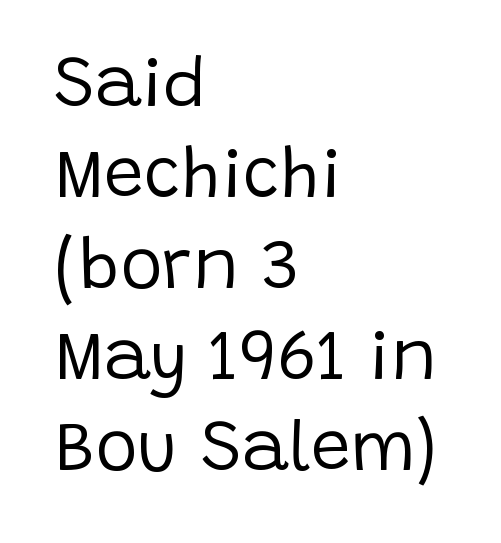
{"serif": "no", "italic": "no", "bold": "no", "weight": "regular", "width": "normal", "stroke_contrast": "low", "x_height": "large", "monospaced": "no", "underline": "no", "align": "left", "line_spacing": "normal", "line_spacing_ratio": 1.28, "letter_spacing": "normal", "letter_spacing_em": 0.0, "glyph_px": 71}
